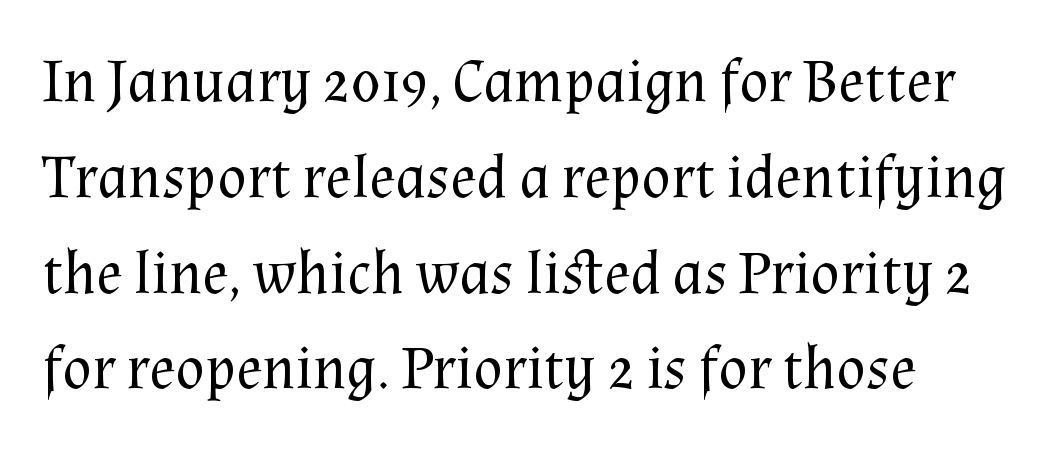
The rendering uses a moderate line-height, typical for paragraphs. Nothing unusual about the tracking: characters are spaced as the font intends. Just letters on the line, the space beneath them empty. The passage shown is typed in a proportional face where columns would drift. Weight: regular or lighter.
